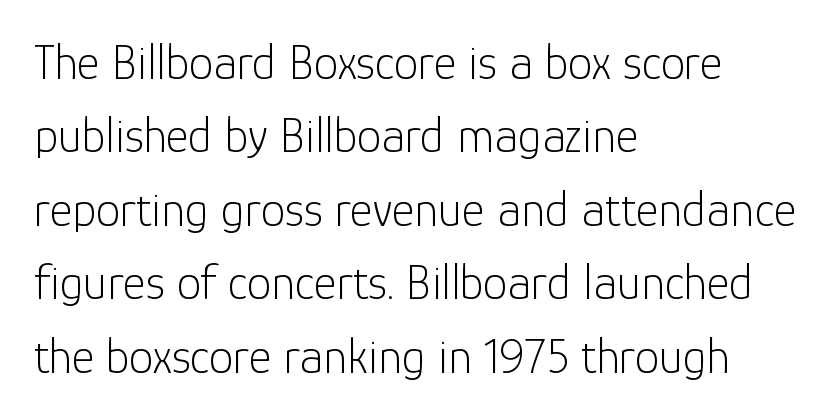
The image shows 49 px light sans-serif type, upright; set left-aligned, normal line spacing (1.5x), normal letter spacing, not underlined; low stroke contrast and a medium x-height.
